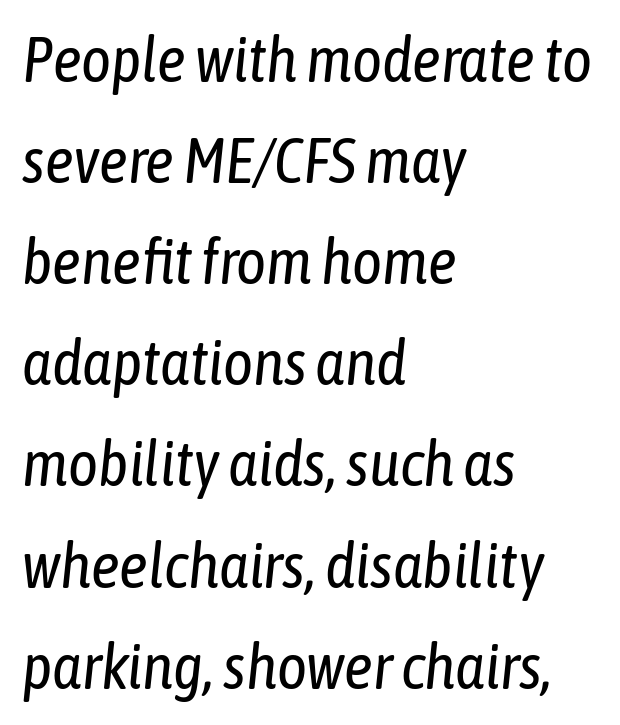
The image shows 64 px regular-weight, condensed type, italic (leaning right); set left-aligned, normal line spacing (1.58x), normal letter spacing, not underlined; low stroke contrast and a medium x-height.
